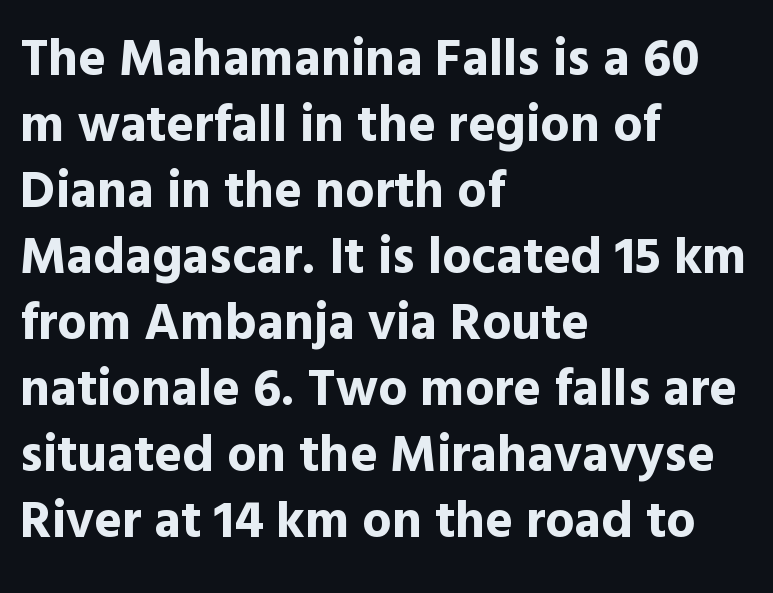
Q: Is the text bold? A: Yes.
Q: Is the text italic (slanted)? A: No, it is upright.
Q: Is the typeface a serif or a sans-serif typeface? A: Sans-serif.
Q: Is the text underlined? A: No.
Q: How is the paragraph aligned? A: Left-aligned.
Q: Is the spacing between letters normal or unusually wide? A: Normal.
Q: Is the spacing between lines tight, normal or loose? A: Normal.
Q: Width (condensed, normal, or wide)? A: Normal.
Q: x-height? A: Medium.
Q: Monospaced? A: No.
